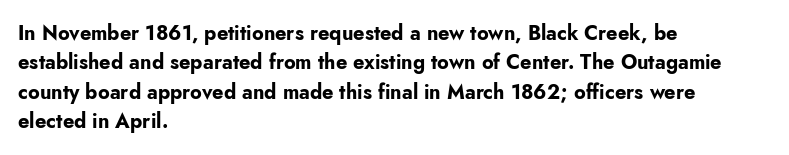
{"italic": "no", "bold": "yes", "underline": "no", "align": "left", "line_spacing": "normal", "line_spacing_ratio": 1.47, "letter_spacing": "normal", "letter_spacing_em": 0.0, "glyph_px": 20}
